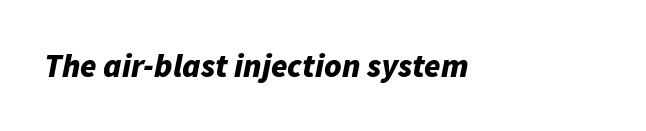
{"italic": "yes", "lean": "right", "slant_degrees": 11, "bold": "yes", "weight": "bold", "width": "normal", "stroke_contrast": "low", "x_height": "medium", "monospaced": "no", "underline": "no", "letter_spacing": "normal", "letter_spacing_em": 0.0, "glyph_px": 33}
